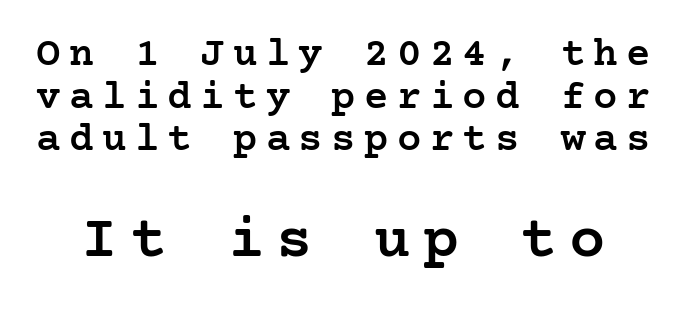
Q: Is the text bold? A: Semi-bold.
Q: Is the text italic (slanted)? A: No, it is upright.
Q: Is the typeface a serif or a sans-serif typeface? A: Serif.
Q: Is the text underlined? A: No.
Q: Is the spacing between letters normal or unusually wide? A: Unusually wide.
Q: Is the spacing between lines tight, normal or loose? A: Tight.
Q: Which block of text is set in a larger size, the first (top) or the second (bottom)? A: The second (bottom) one.
Q: Width (condensed, normal, or wide)? A: Normal.
Q: Stroke contrast? A: Low.
Q: x-height? A: Medium.
